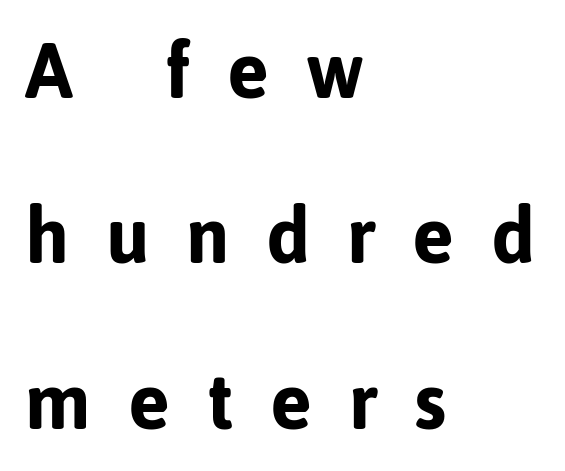
{"serif": "no", "italic": "no", "bold": "yes", "weight": "bold", "width": "normal", "stroke_contrast": "low", "x_height": "medium", "monospaced": "no", "underline": "no", "align": "left", "line_spacing": "loose", "line_spacing_ratio": 2.12, "letter_spacing": "wide", "letter_spacing_em": 0.47, "glyph_px": 78}
